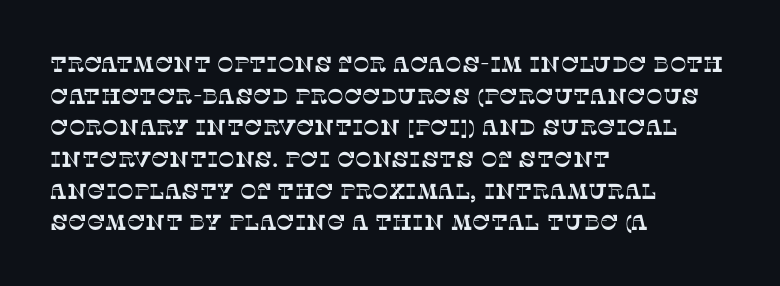
Q: Is the text underlined? A: No.
Q: How is the paragraph aligned? A: Left-aligned.
Q: Is the spacing between letters normal or unusually wide? A: Normal.
Q: Is the spacing between lines tight, normal or loose? A: Normal.
